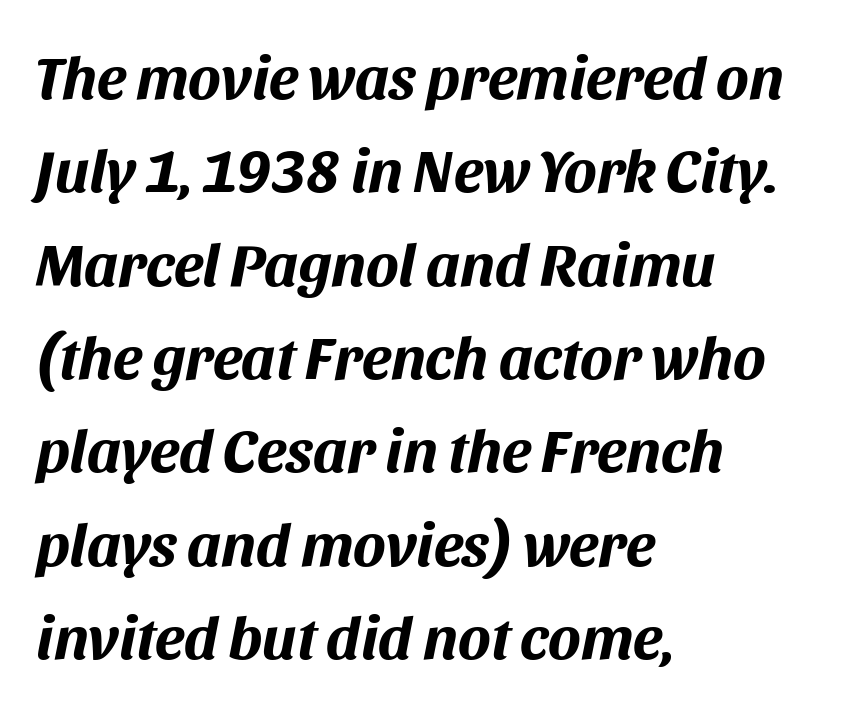
Q: Is the text bold? A: Yes.
Q: Is the text italic (slanted)? A: Yes, it leans right by about 11 degrees.
Q: Is the text underlined? A: No.
Q: How is the paragraph aligned? A: Left-aligned.
Q: Is the spacing between letters normal or unusually wide? A: Normal.
Q: Is the spacing between lines tight, normal or loose? A: Normal.
Q: Width (condensed, normal, or wide)? A: Normal.
Q: Stroke contrast? A: Medium.
Q: x-height? A: Large.
Q: Monospaced? A: No.
